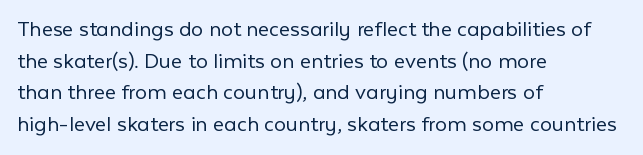
Q: Is the text bold? A: No.
Q: Is the text italic (slanted)? A: No, it is upright.
Q: Is the text underlined? A: No.
Q: How is the paragraph aligned? A: Left-aligned.
Q: Is the spacing between letters normal or unusually wide? A: Normal.
Q: Is the spacing between lines tight, normal or loose? A: Normal.
